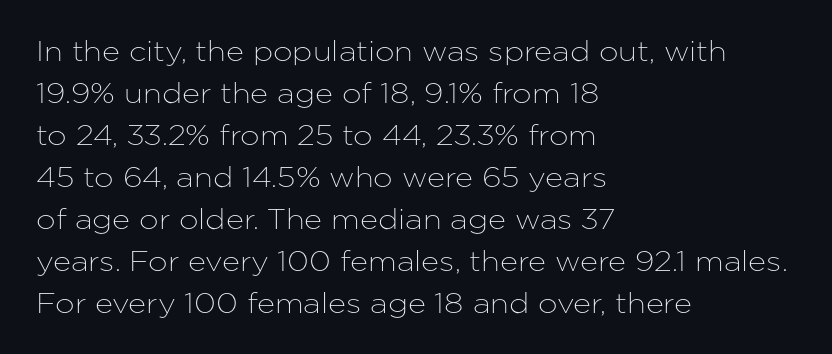
{"serif": "no", "italic": "no", "width": "normal", "stroke_contrast": "low", "x_height": "medium", "monospaced": "no", "underline": "no", "align": "left", "line_spacing": "normal", "line_spacing_ratio": 1.5, "letter_spacing": "normal", "letter_spacing_em": 0.0, "glyph_px": 28}
